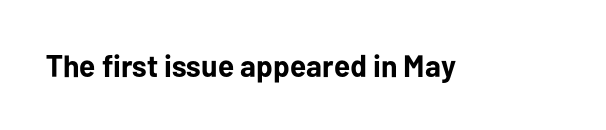
The image shows 31 px bold sans-serif type, upright; set normal letter spacing, not underlined; low stroke contrast and a medium x-height.
